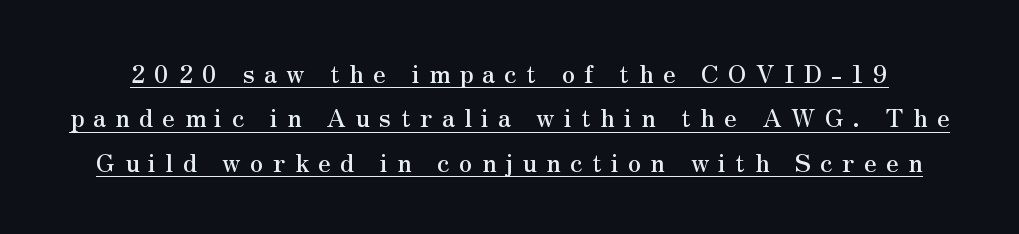
Q: Is the text italic (slanted)? A: No, it is upright.
Q: Is the text underlined? A: Yes.
Q: Is the spacing between letters normal or unusually wide? A: Unusually wide.
